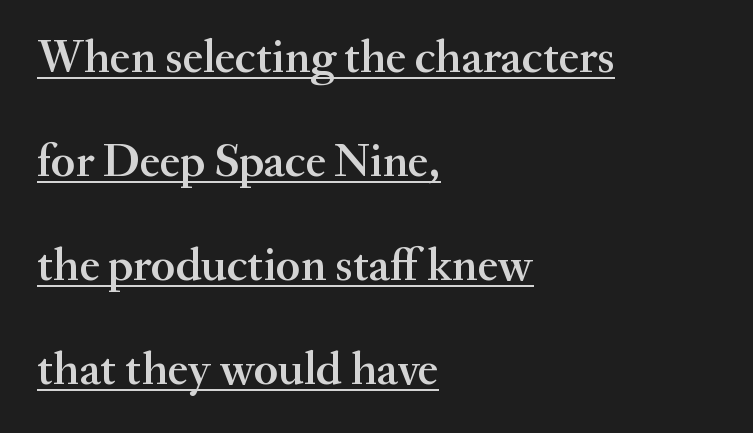
The image shows 46 px semibold serif type, upright; set left-aligned, loose line spacing (2.26x), normal letter spacing, underlined; medium stroke contrast and a small x-height.
